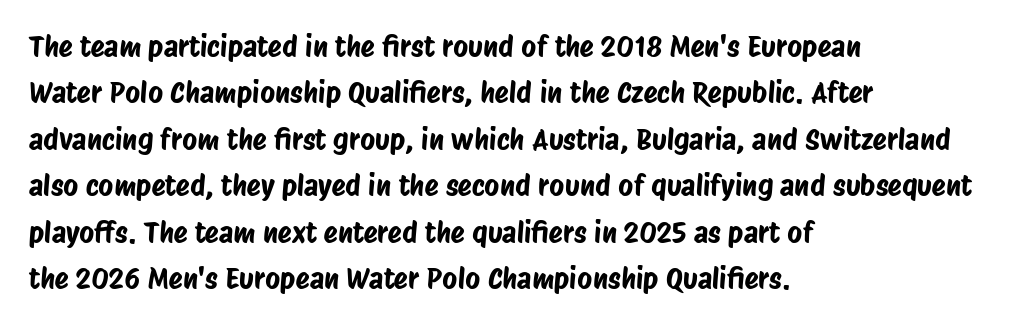
The image shows 29 px condensed sans-serif type; set left-aligned, normal line spacing (1.6x), normal letter spacing, not underlined; low stroke contrast and a large x-height.
